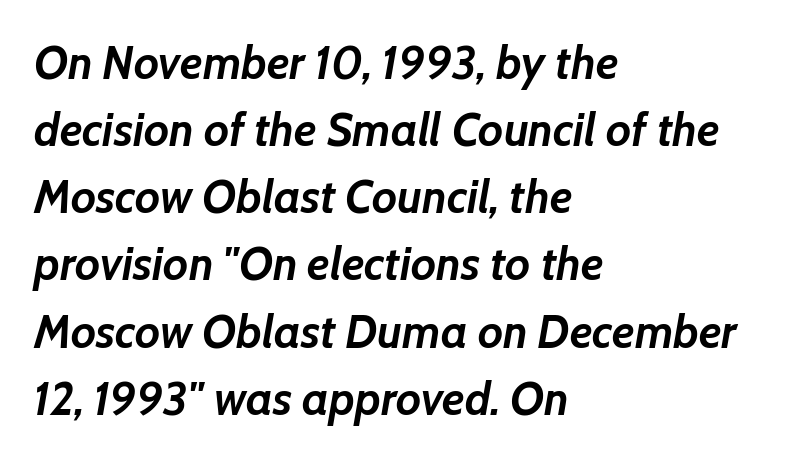
{"italic": "yes", "lean": "right", "slant_degrees": 7, "bold": "yes", "weight": "semibold", "width": "normal", "stroke_contrast": "low", "x_height": "medium", "monospaced": "no", "underline": "no", "align": "left", "line_spacing": "normal", "line_spacing_ratio": 1.46, "letter_spacing": "normal", "letter_spacing_em": 0.0, "glyph_px": 46}
